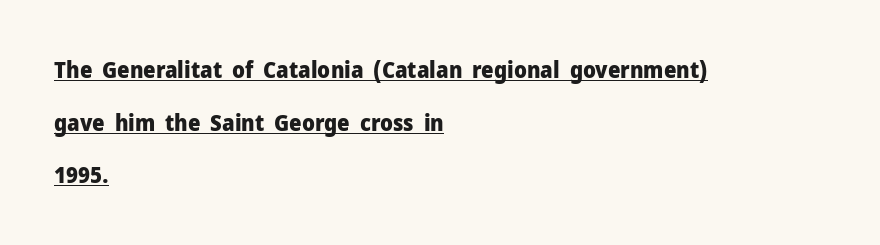
Q: Is the text bold? A: Yes.
Q: Is the text italic (slanted)? A: No, it is upright.
Q: Is the text underlined? A: Yes.
Q: How is the paragraph aligned? A: Left-aligned.
Q: Is the spacing between letters normal or unusually wide? A: Normal.
Q: Is the spacing between lines tight, normal or loose? A: Loose.
